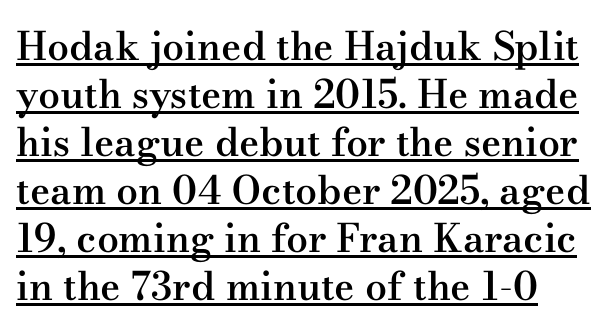
{"serif": "yes", "italic": "no", "bold": "semi", "weight": "semibold", "width": "wide", "stroke_contrast": "medium", "x_height": "small", "monospaced": "no", "underline": "yes", "align": "left", "line_spacing_ratio": 1.23, "letter_spacing": "normal", "letter_spacing_em": 0.0, "glyph_px": 39}
